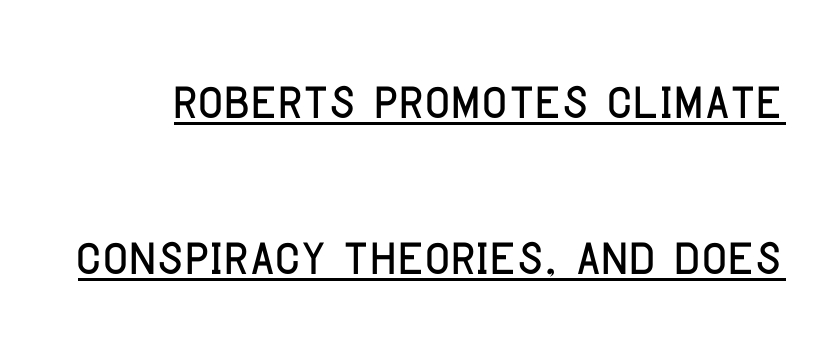
{"serif": "no", "italic": "no", "width": "condensed", "stroke_contrast": "low", "x_height": "large", "monospaced": "no", "underline": "yes", "line_spacing": "loose", "line_spacing_ratio": 2.23, "letter_spacing": "normal", "letter_spacing_em": 0.0, "glyph_px": 70}
